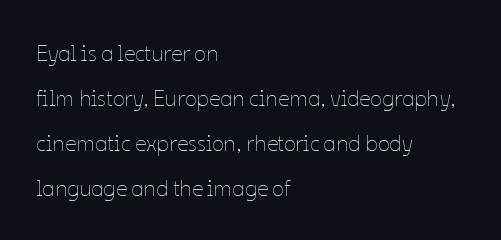
The passage shown stacks its lines with a broad gap. The specimen reads as upright at a glance. Layout note: lines flush left. The tracking reads as untouched default to a designer's eye.
